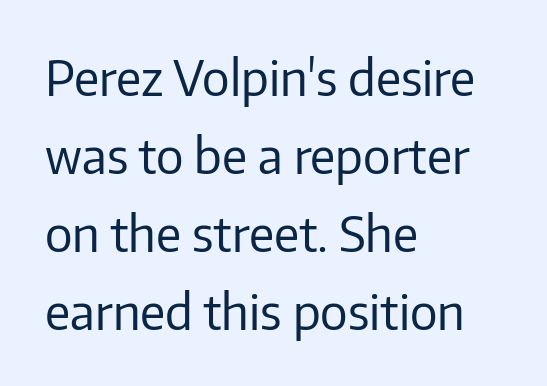
Q: Is the text bold? A: No.
Q: Is the text italic (slanted)? A: No, it is upright.
Q: Is the typeface a serif or a sans-serif typeface? A: Sans-serif.
Q: Is the text underlined? A: No.
Q: How is the paragraph aligned? A: Left-aligned.
Q: Is the spacing between letters normal or unusually wide? A: Normal.
Q: Is the spacing between lines tight, normal or loose? A: Normal.
Q: Width (condensed, normal, or wide)? A: Normal.
Q: Stroke contrast? A: Low.
Q: x-height? A: Medium.
Q: Monospaced? A: No.
